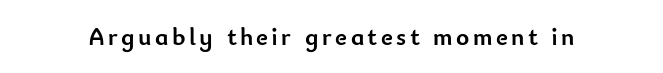
Weight check: bold — yes, fully. Ascenders rise straight up at ninety degrees. The string is rendered with underlining switched off.
